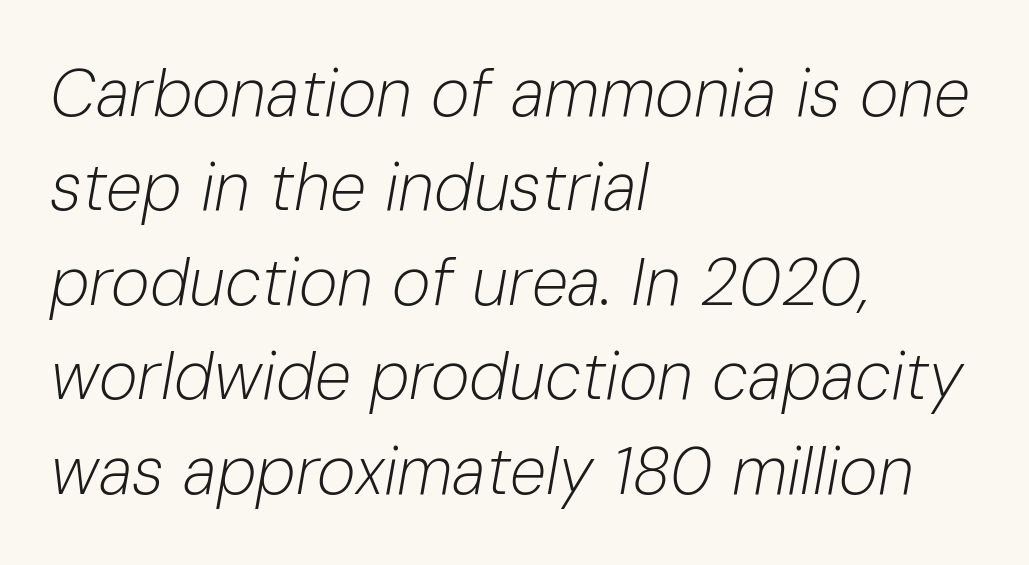
{"italic": "yes", "lean": "right", "slant_degrees": 10, "bold": "no", "weight": "light", "width": "normal", "stroke_contrast": "low", "x_height": "medium", "monospaced": "no", "underline": "no", "align": "left", "line_spacing": "normal", "line_spacing_ratio": 1.43, "letter_spacing": "normal", "letter_spacing_em": 0.0, "glyph_px": 66}
